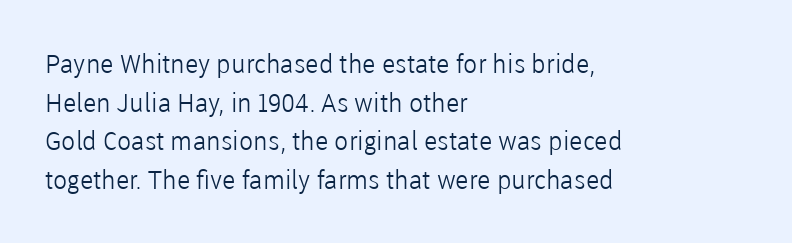
{"italic": "no", "bold": "no", "underline": "no", "align": "left", "line_spacing": "normal", "line_spacing_ratio": 1.49, "letter_spacing": "normal", "letter_spacing_em": 0.0, "glyph_px": 26}
